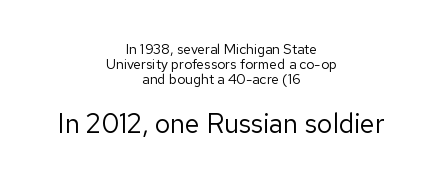
The image shows 27 px text type, upright; set centered, tight line spacing (1.06x), normal letter spacing, not underlined; the second (bottom) block is 1.93x larger.
